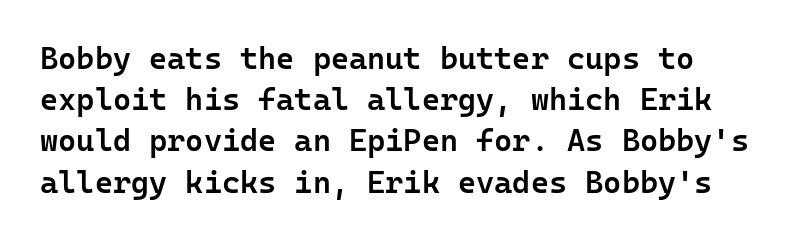
Q: Is the text bold? A: Semi-bold.
Q: Is the text italic (slanted)? A: No, it is upright.
Q: Is the typeface a serif or a sans-serif typeface? A: Sans-serif.
Q: Is the text underlined? A: No.
Q: How is the paragraph aligned? A: Left-aligned.
Q: Is the spacing between letters normal or unusually wide? A: Normal.
Q: Is the spacing between lines tight, normal or loose? A: Normal.
Q: Width (condensed, normal, or wide)? A: Normal.
Q: Stroke contrast? A: Low.
Q: x-height? A: Medium.
